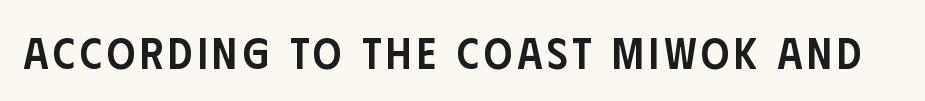
The image shows 44 px semibold, condensed sans-serif type, upright; set not underlined; low stroke contrast and a large x-height.
